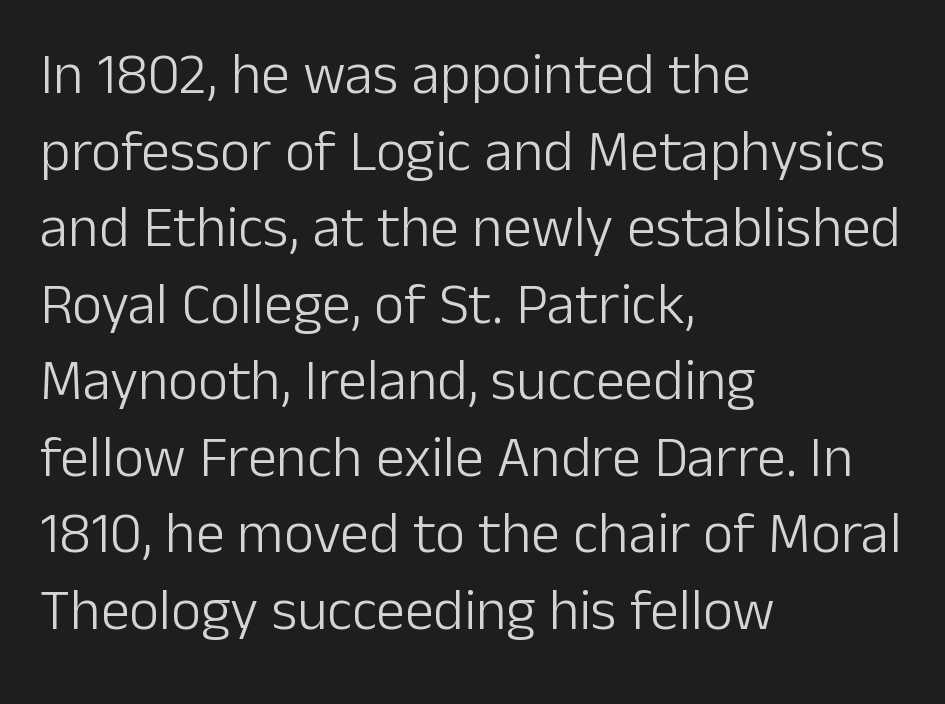
Serif or sans? Sans — the stroke terminals are bare. Ascenders rise straight up at ninety degrees. Standard letterfit; no display-style spreading of the glyphs. This sample has the flowing, uneven cadence of proportional lettering. The strip under each line holds only bare page. Layout note: lines flush left.
